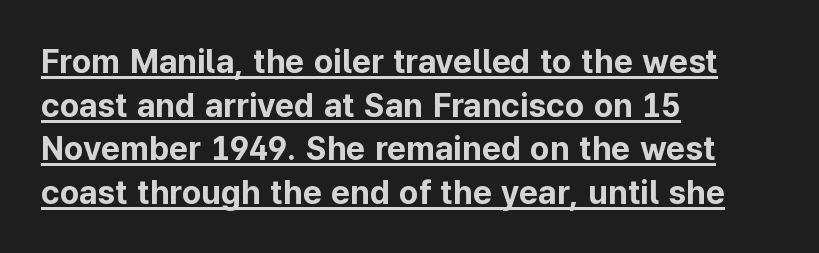
Q: Is the text bold? A: Yes.
Q: Is the text italic (slanted)? A: No, it is upright.
Q: Is the typeface a serif or a sans-serif typeface? A: Sans-serif.
Q: Is the text underlined? A: Yes.
Q: How is the paragraph aligned? A: Left-aligned.
Q: Is the spacing between letters normal or unusually wide? A: Normal.
Q: Is the spacing between lines tight, normal or loose? A: Normal.
Q: Width (condensed, normal, or wide)? A: Normal.
Q: Stroke contrast? A: Low.
Q: x-height? A: Medium.
Q: Monospaced? A: No.
